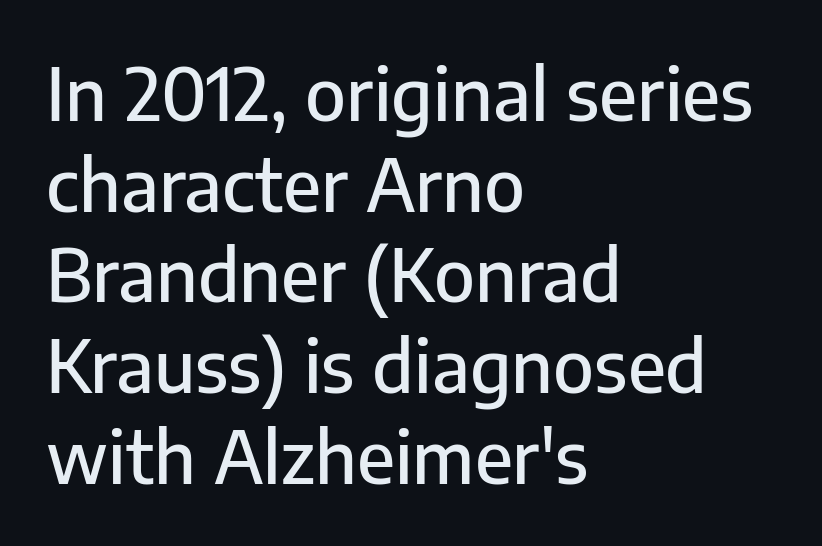
{"serif": "no", "italic": "no", "width": "normal", "stroke_contrast": "low", "x_height": "medium", "monospaced": "no", "underline": "no", "align": "left", "line_spacing": "normal", "line_spacing_ratio": 1.26, "letter_spacing": "normal", "letter_spacing_em": 0.0, "glyph_px": 72}
